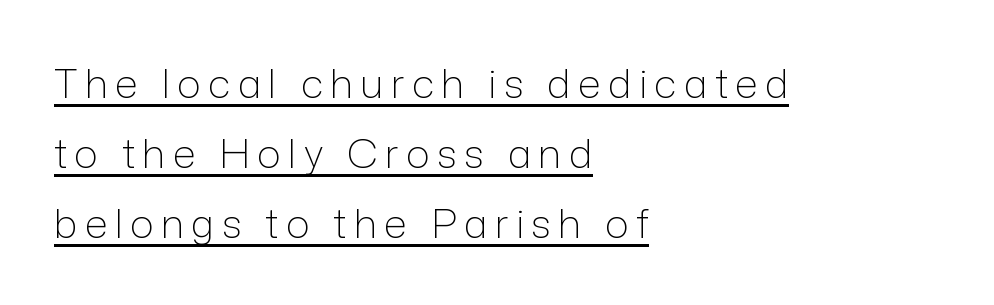
Q: Is the text bold? A: No.
Q: Is the text italic (slanted)? A: No, it is upright.
Q: Is the typeface a serif or a sans-serif typeface? A: Sans-serif.
Q: Is the text underlined? A: Yes.
Q: How is the paragraph aligned? A: Left-aligned.
Q: Width (condensed, normal, or wide)? A: Normal.
Q: Stroke contrast? A: Low.
Q: x-height? A: Medium.
Q: Monospaced? A: No.
